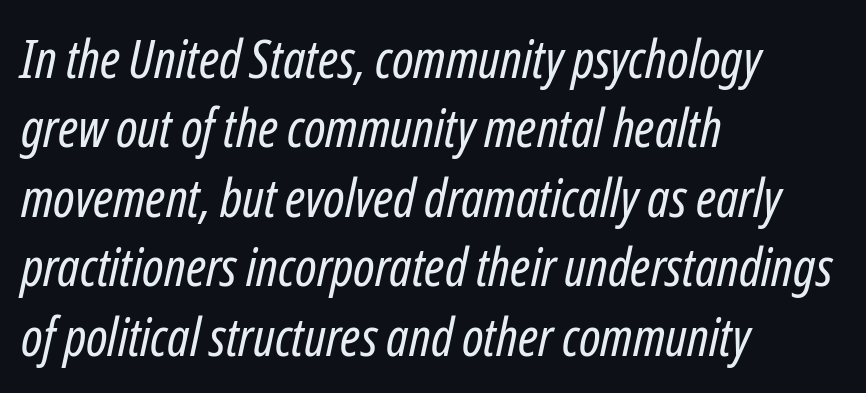
The image shows 53 px regular-weight, condensed type, italic (leaning right); set left-aligned, normal line spacing (1.31x), normal letter spacing, not underlined; low stroke contrast and a medium x-height.
